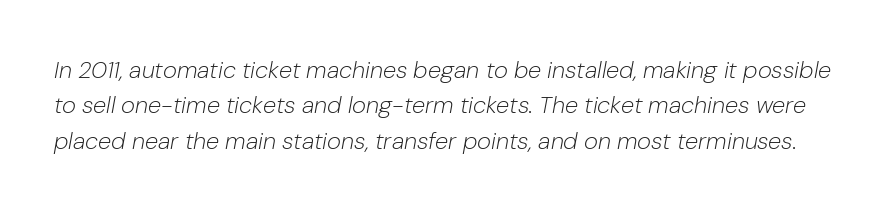
Q: Is the text bold? A: No.
Q: Is the text italic (slanted)? A: Yes, it leans right by about 10 degrees.
Q: Is the text underlined? A: No.
Q: Is the spacing between letters normal or unusually wide? A: Normal.
Q: Is the spacing between lines tight, normal or loose? A: Normal.
